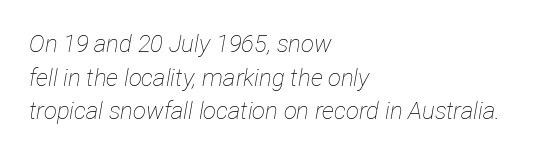
{"italic": "yes", "lean": "right", "slant_degrees": 12, "bold": "no", "underline": "no", "align": "left", "line_spacing": "normal", "line_spacing_ratio": 1.4, "letter_spacing": "normal", "letter_spacing_em": 0.0, "glyph_px": 24}
